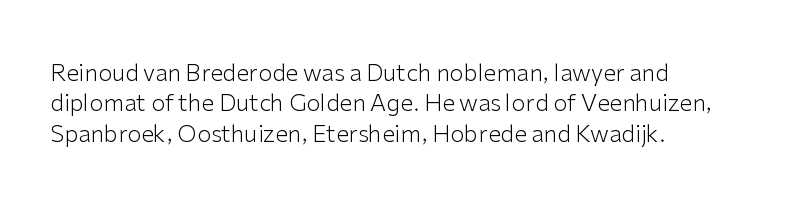
The image shows 23 px text type, upright; set left-aligned, normal line spacing (1.32x), normal letter spacing, not underlined.
